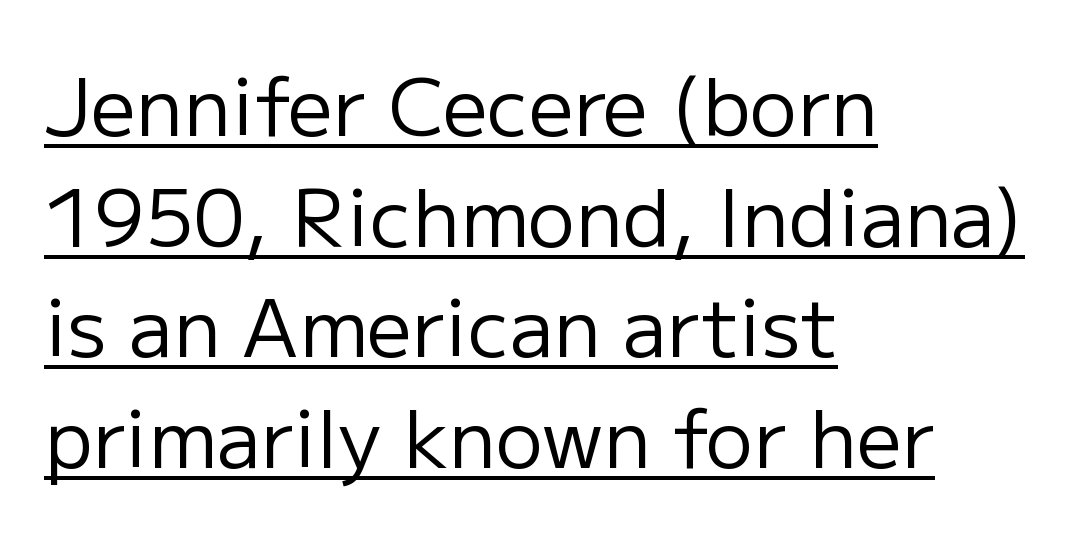
{"serif": "no", "italic": "no", "bold": "no", "weight": "regular", "width": "normal", "stroke_contrast": "low", "x_height": "medium", "monospaced": "no", "underline": "yes", "align": "left", "line_spacing": "normal", "line_spacing_ratio": 1.4, "letter_spacing": "normal", "letter_spacing_em": 0.0, "glyph_px": 79}
